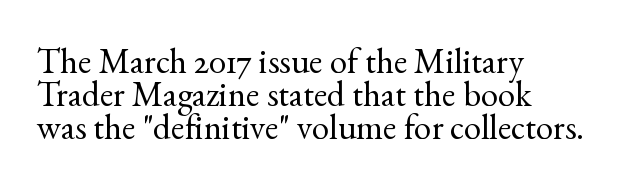
Weight: in the light-to-regular range. Where is the straight margin? On the left. Italic: no, the glyphs are upright roman. Caption: standard tracking, unaltered. In terms of letterform style, serifs are clearly present. A clean baseline with only descenders dipping below it.
